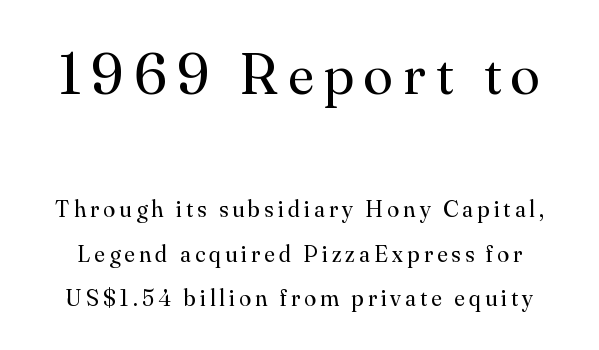
The image shows 59 px regular-weight serif type, upright; set line spacing 1.86x, not underlined; the first (top) block is 2.46x larger; medium stroke contrast and a small x-height.
